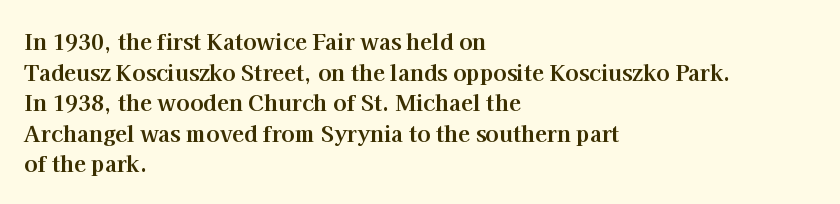
Q: Is the text bold? A: Yes.
Q: Is the text italic (slanted)? A: No, it is upright.
Q: Is the text underlined? A: No.
Q: How is the paragraph aligned? A: Left-aligned.
Q: Is the spacing between letters normal or unusually wide? A: Normal.
Q: Is the spacing between lines tight, normal or loose? A: Normal.
